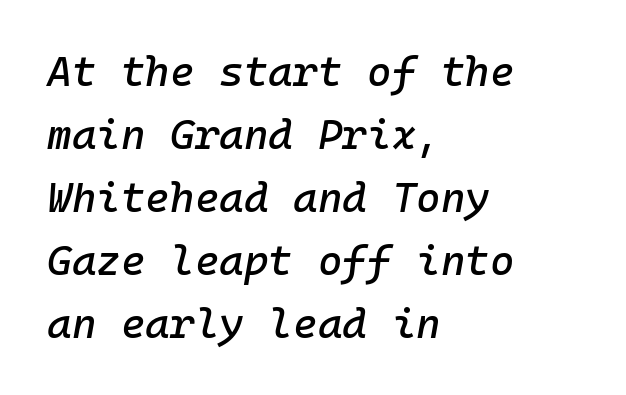
{"italic": "yes", "lean": "right", "slant_degrees": 10, "width": "normal", "stroke_contrast": "low", "x_height": "medium", "monospaced": "yes", "underline": "no", "align": "left", "line_spacing": "normal", "line_spacing_ratio": 1.5, "letter_spacing": "normal", "letter_spacing_em": 0.0, "glyph_px": 42}
